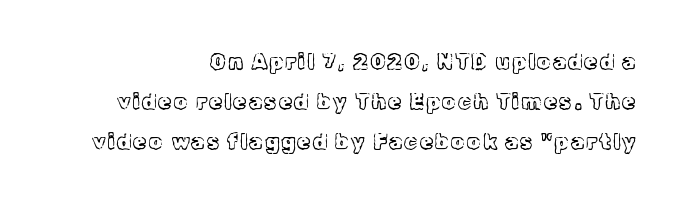
{"italic": "no", "bold": "no", "underline": "no", "align": "right", "line_spacing": "loose", "line_spacing_ratio": 1.91, "glyph_px": 21}
